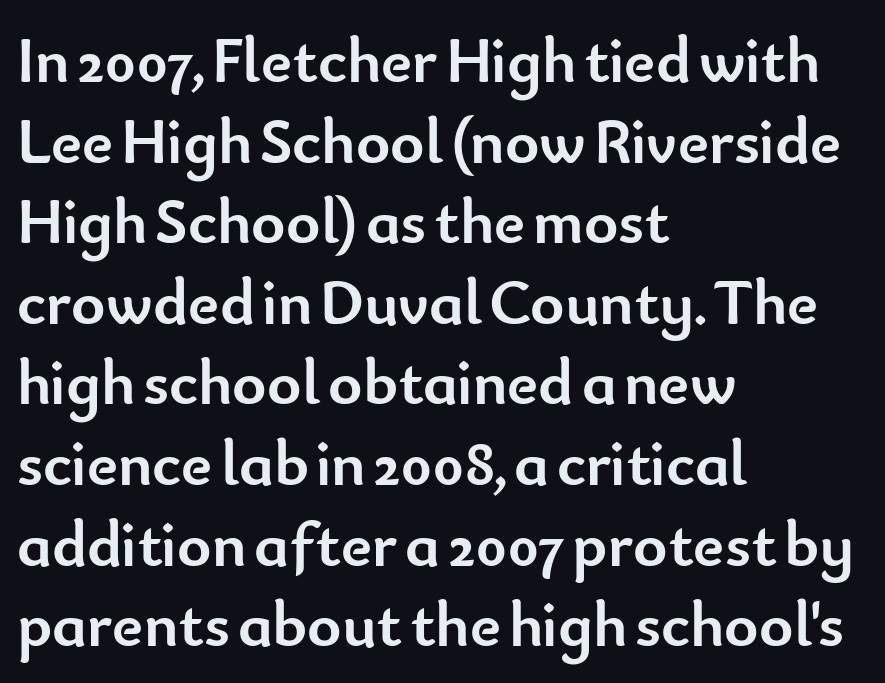
Q: Is the text bold? A: Yes.
Q: Is the text italic (slanted)? A: No, it is upright.
Q: Is the typeface a serif or a sans-serif typeface? A: Sans-serif.
Q: Is the text underlined? A: No.
Q: How is the paragraph aligned? A: Left-aligned.
Q: Is the spacing between letters normal or unusually wide? A: Normal.
Q: Width (condensed, normal, or wide)? A: Normal.
Q: Stroke contrast? A: Low.
Q: x-height? A: Small.
Q: Monospaced? A: No.
